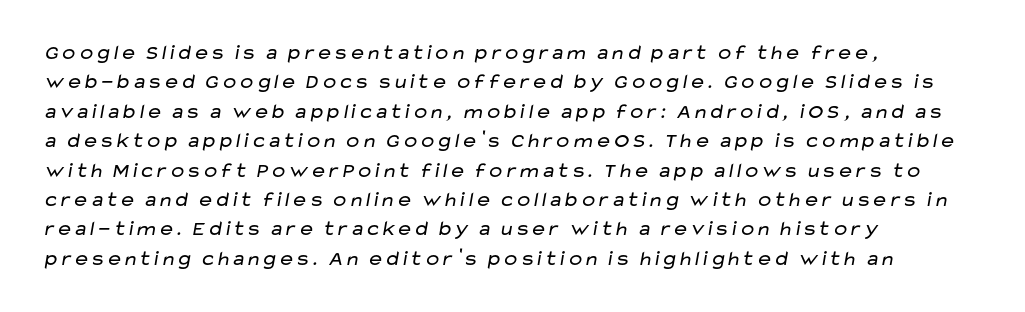
{"bold": "no", "underline": "no", "align": "left", "line_spacing": "normal", "line_spacing_ratio": 1.4, "letter_spacing": "normal", "letter_spacing_em": 0.0, "glyph_px": 21}
